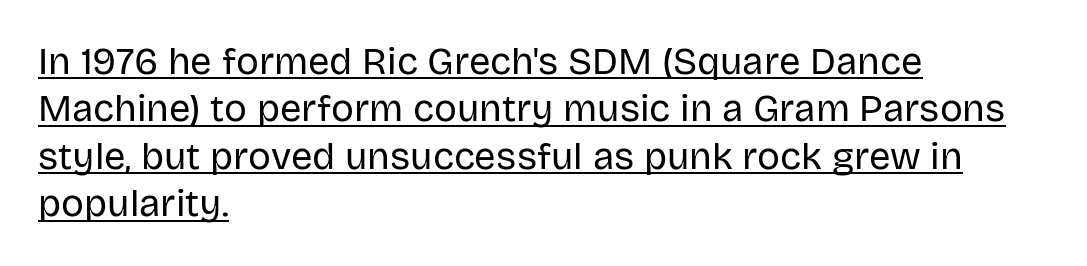
This rendering leaves character spacing at its baseline value. No italicization has been applied; the sample stays upright. Think standard paragraph weight, or any step lighter than that. The sample's only ornament is a line tracing under the words. A sans-serif font was chosen for this passage.
